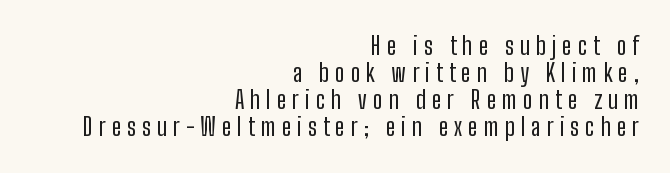
Very little white space separates one row of letters from the next. The ragged edge is on the left, which tells us the setting is flush right. The cut favours lightness, reaching ordinary text weight at its darkest. Italic? Not at all — the glyphs are vertical.
